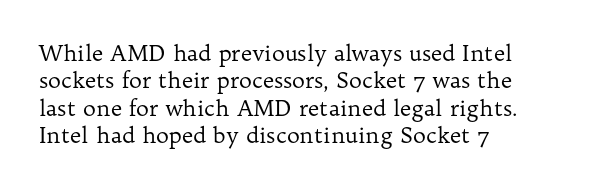
{"italic": "no", "bold": "no", "underline": "no", "align": "left", "line_spacing": "normal", "line_spacing_ratio": 1.25, "letter_spacing": "normal", "letter_spacing_em": 0.0, "glyph_px": 22}
